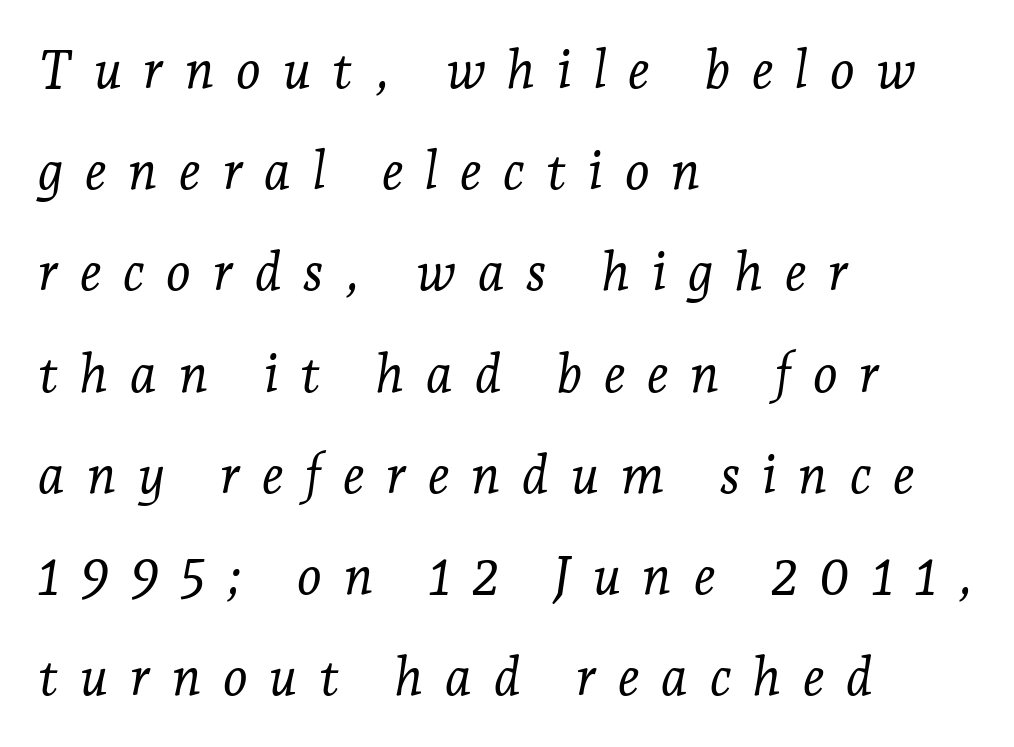
The image shows 53 px light serif type, italic (leaning right); set left-aligned, loose line spacing (1.91x), unusually wide letter spacing (+0.41 em), not underlined; low stroke contrast and a medium x-height.
